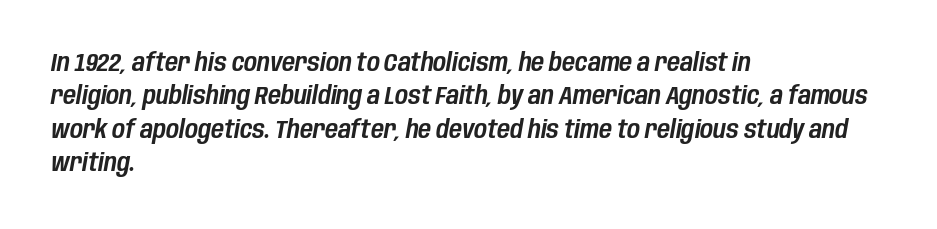
An italicized treatment has been applied to the whole sample. The rows are spaced the way most documents space them. The zone under the glyphs is completely vacant. Horizontal alignment here is leftward, the default for most running prose. The gaps between neighbouring characters are ordinary and unremarkable.
